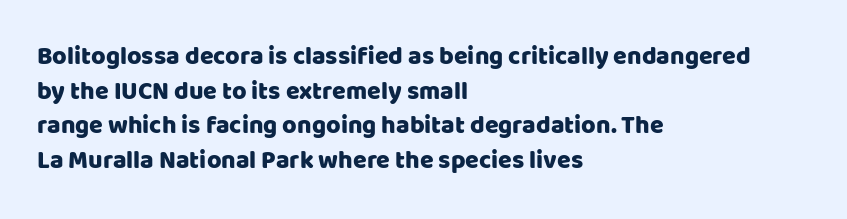
{"italic": "no", "underline": "no", "align": "left", "line_spacing": "normal", "line_spacing_ratio": 1.39, "letter_spacing": "normal", "letter_spacing_em": 0.0, "glyph_px": 25}
